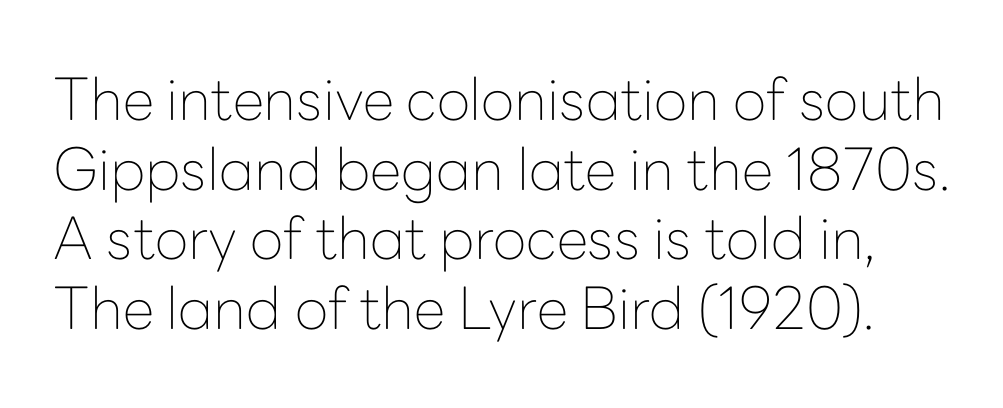
The image shows 58 px thin sans-serif type, upright; set line spacing 1.2x, normal letter spacing, not underlined; low stroke contrast and a medium x-height.
